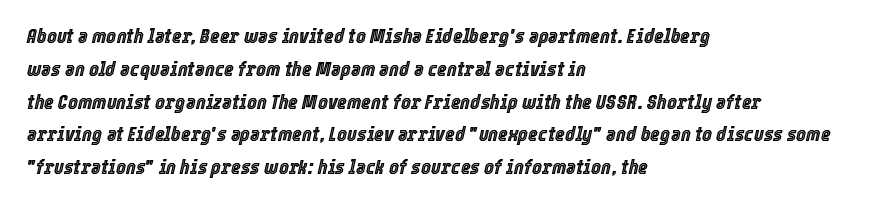
Q: Is the text italic (slanted)? A: Yes, it leans right by about 12 degrees.
Q: Is the text underlined? A: No.
Q: How is the paragraph aligned? A: Left-aligned.
Q: Is the spacing between letters normal or unusually wide? A: Normal.
Q: Is the spacing between lines tight, normal or loose? A: Normal.
